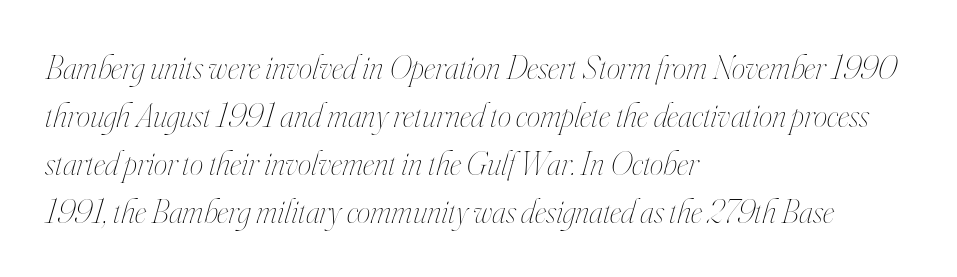
The ragged edge is on the right, which tells us the setting is flush left. The passage shown is not underscored anywhere. Vertical spacing — default. Tall strokes in this sample are angled rather than plumb. You could call the tracking neutral — neither tight nor loose.
